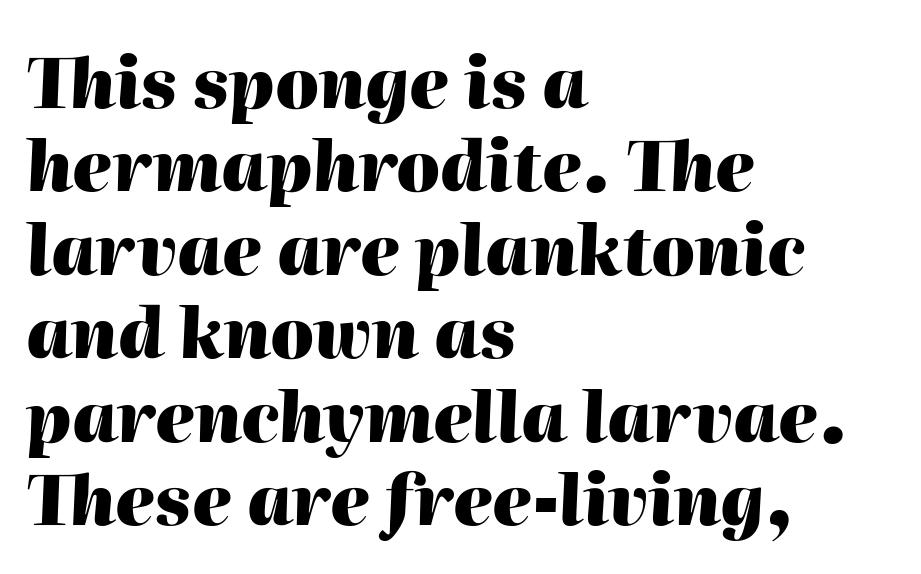
Each letter keeps its own natural width here, so spacing adapts to shape. Spacing between characters is what you'd get straight out of the box. Typographic density is high because the face is bold. The zone under the glyphs is completely vacant. These lines stack with their left ends in a neat column.
